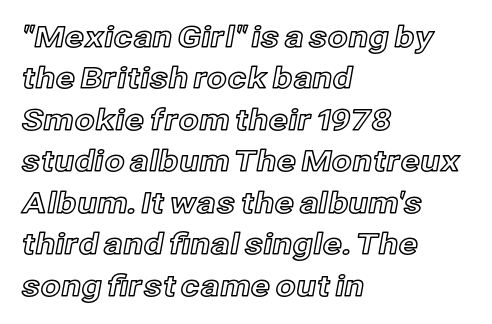
Q: Is the text italic (slanted)? A: Yes.
Q: Is the text underlined? A: No.
Q: How is the paragraph aligned? A: Left-aligned.
Q: Is the spacing between letters normal or unusually wide? A: Normal.
Q: Is the spacing between lines tight, normal or loose? A: Normal.
Q: Width (condensed, normal, or wide)? A: Normal.
Q: x-height? A: Medium.
Q: Monospaced? A: No.
